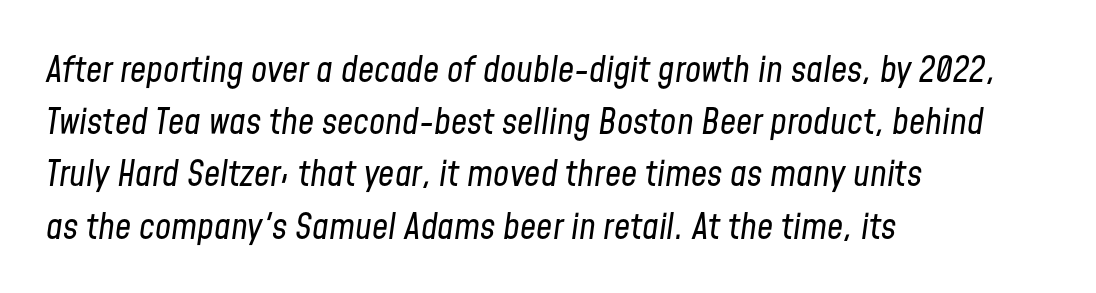
{"italic": "yes", "lean": "right", "slant_degrees": 8, "bold": "no", "weight": "regular", "width": "condensed", "stroke_contrast": "low", "x_height": "medium", "monospaced": "no", "underline": "no", "align": "left", "line_spacing": "normal", "line_spacing_ratio": 1.45, "letter_spacing": "normal", "letter_spacing_em": 0.0, "glyph_px": 36}
